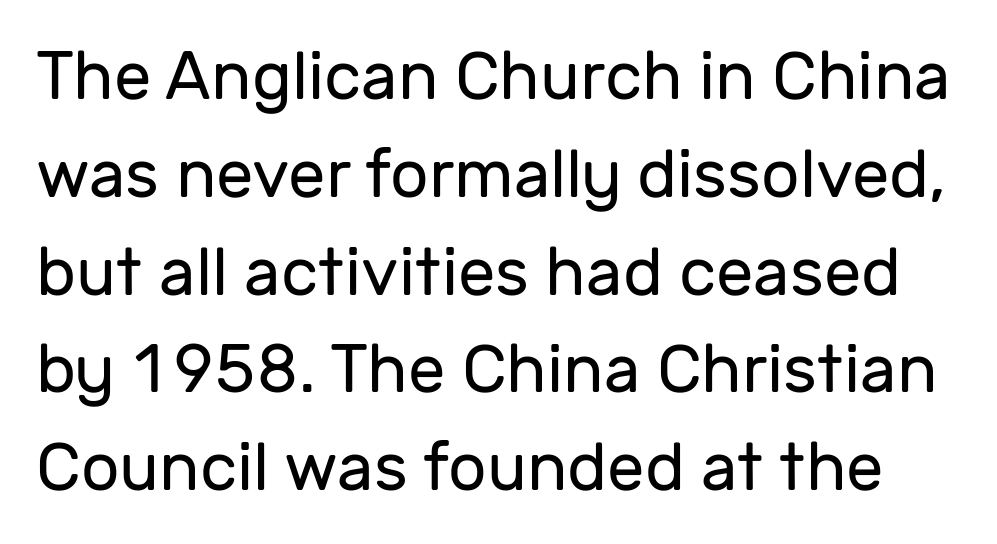
The image shows 67 px regular-weight sans-serif type, upright; set normal line spacing (1.46x), normal letter spacing, not underlined; low stroke contrast and a medium x-height.
